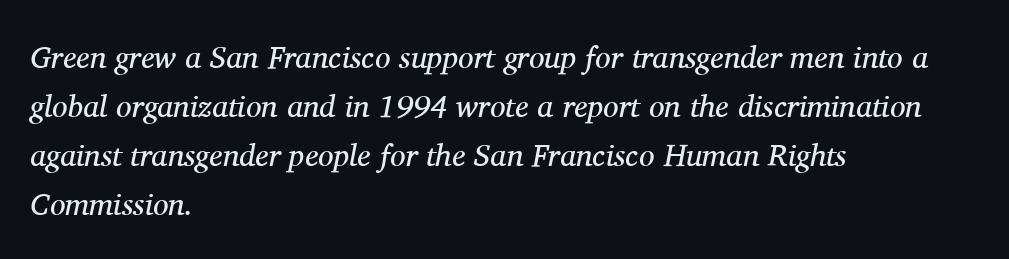
Nothing heavy about these letters — not bold at all. This sample is left-justified, so line endings fall wherever the words run out. The rendering keeps characters at their native spacing. The space between consecutive lines is moderate. When letters slant like this, we call the style italic. Proportional: the letters do not fall into vertical columns.
